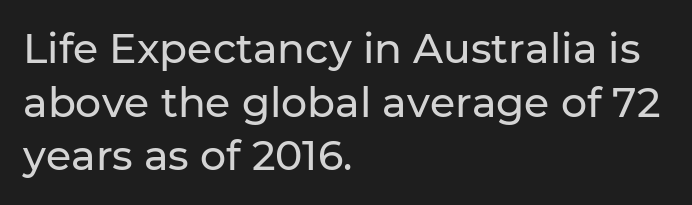
The image shows 41 px sans-serif type, upright; set left-aligned, normal line spacing (1.31x), normal letter spacing, not underlined; low stroke contrast and a medium x-height.
